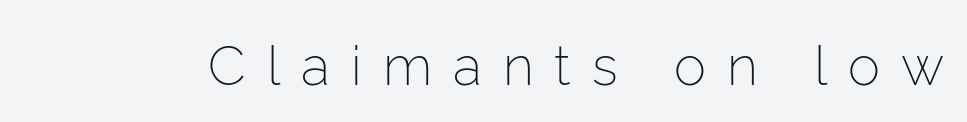
Q: Is the text bold? A: No.
Q: Is the text italic (slanted)? A: No, it is upright.
Q: Is the typeface a serif or a sans-serif typeface? A: Sans-serif.
Q: Is the text underlined? A: No.
Q: Is the spacing between letters normal or unusually wide? A: Unusually wide.
Q: Width (condensed, normal, or wide)? A: Normal.
Q: Stroke contrast? A: Low.
Q: x-height? A: Medium.
Q: Monospaced? A: No.
